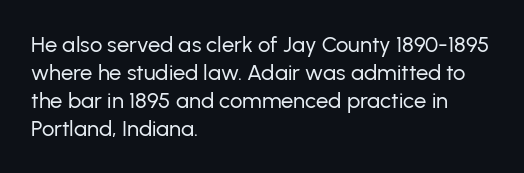
The image shows 22 px text type, upright; set left-aligned, normal line spacing (1.27x), normal letter spacing, not underlined.
